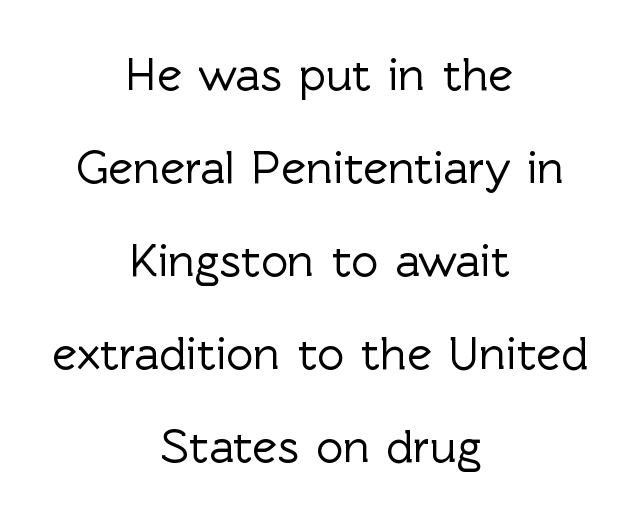
{"serif": "no", "italic": "no", "width": "normal", "x_height": "medium", "monospaced": "no", "underline": "no", "align": "center", "line_spacing": "loose", "line_spacing_ratio": 1.98, "letter_spacing": "normal", "letter_spacing_em": 0.0, "glyph_px": 47}
